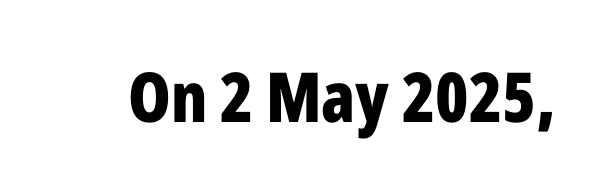
{"serif": "no", "italic": "no", "bold": "yes", "weight": "bold", "width": "condensed", "stroke_contrast": "low", "x_height": "medium", "monospaced": "no", "underline": "no", "letter_spacing": "normal", "letter_spacing_em": 0.0, "glyph_px": 69}
